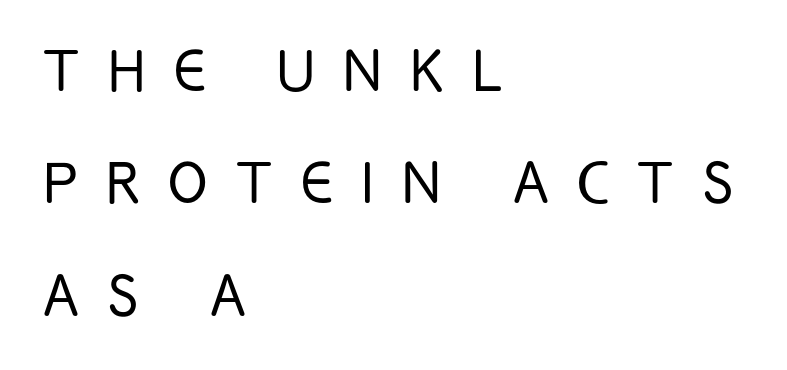
Q: Is the text bold? A: No.
Q: Is the text italic (slanted)? A: No, it is upright.
Q: Is the typeface a serif or a sans-serif typeface? A: Sans-serif.
Q: Is the text underlined? A: No.
Q: How is the paragraph aligned? A: Left-aligned.
Q: Is the spacing between letters normal or unusually wide? A: Unusually wide.
Q: Is the spacing between lines tight, normal or loose? A: Normal.
Q: Width (condensed, normal, or wide)? A: Condensed.
Q: Stroke contrast? A: Low.
Q: x-height? A: Large.
Q: Monospaced? A: No.
